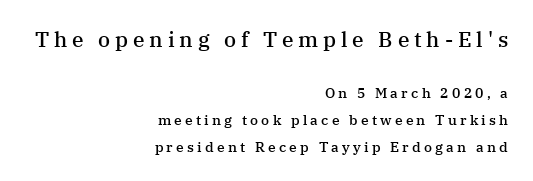
Q: Is the text bold? A: Semi-bold.
Q: Is the text italic (slanted)? A: No, it is upright.
Q: Is the text underlined? A: No.
Q: How is the paragraph aligned? A: Right-aligned.
Q: Is the spacing between letters normal or unusually wide? A: Unusually wide.
Q: Is the spacing between lines tight, normal or loose? A: Loose.
Q: Which block of text is set in a larger size, the first (top) or the second (bottom)? A: The first (top) one.
